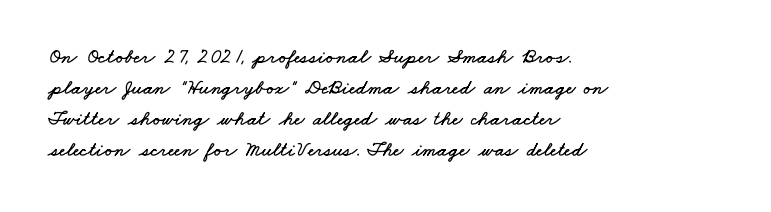
Q: Is the text underlined? A: No.
Q: How is the paragraph aligned? A: Left-aligned.
Q: Is the spacing between letters normal or unusually wide? A: Normal.
Q: Is the spacing between lines tight, normal or loose? A: Normal.
